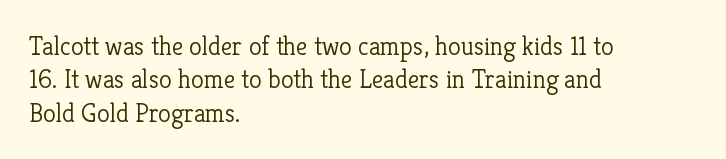
{"italic": "no", "bold": "no", "underline": "no", "align": "left", "line_spacing": "normal", "line_spacing_ratio": 1.28, "letter_spacing": "normal", "letter_spacing_em": 0.0, "glyph_px": 26}
